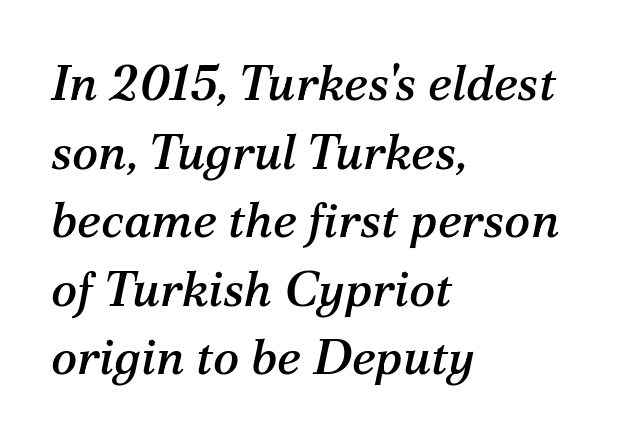
{"serif": "yes", "italic": "yes", "lean": "right", "slant_degrees": 12, "width": "normal", "stroke_contrast": "medium", "x_height": "medium", "monospaced": "no", "underline": "no", "align": "left", "line_spacing": "normal", "line_spacing_ratio": 1.4, "letter_spacing": "normal", "letter_spacing_em": 0.0, "glyph_px": 49}
